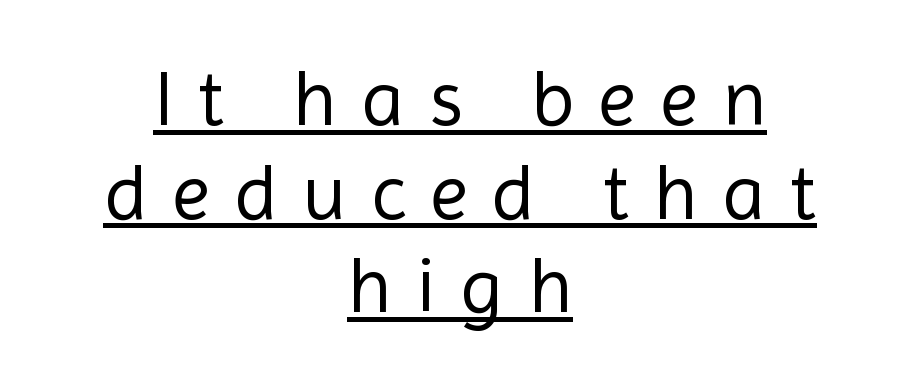
Every row of glyphs is offset so its center matches the block's center. Think of a printed novel: that variable character pitch is what you see here. In terms of letterform style, serifs are entirely absent. Posture: upright roman.
